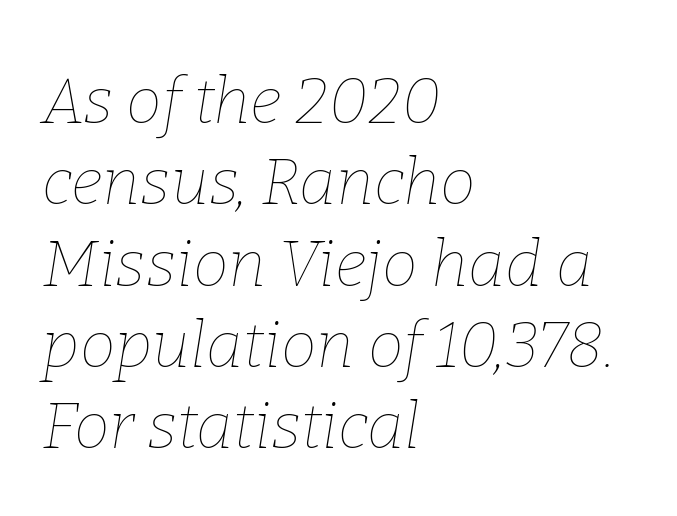
The image shows 64 px thin type, italic (leaning right); set left-aligned, normal line spacing (1.27x), normal letter spacing, not underlined; low stroke contrast and a medium x-height.
